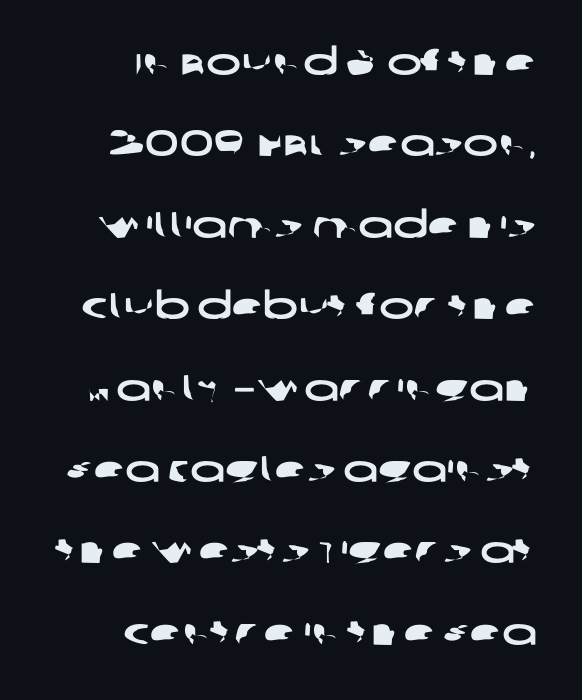
Underlining? Definitely not there. Nothing unusual about the tracking: characters are spaced as the font intends. Widely set lines give the paragraph a tall, airy silhouette. Check where the strokes stop: nothing finishes them off — pure sans.
